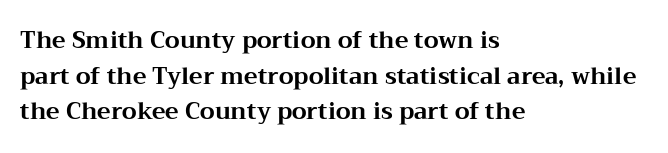
{"italic": "no", "bold": "yes", "underline": "no", "align": "left", "line_spacing": "normal", "line_spacing_ratio": 1.55, "letter_spacing": "normal", "letter_spacing_em": 0.0, "glyph_px": 23}
